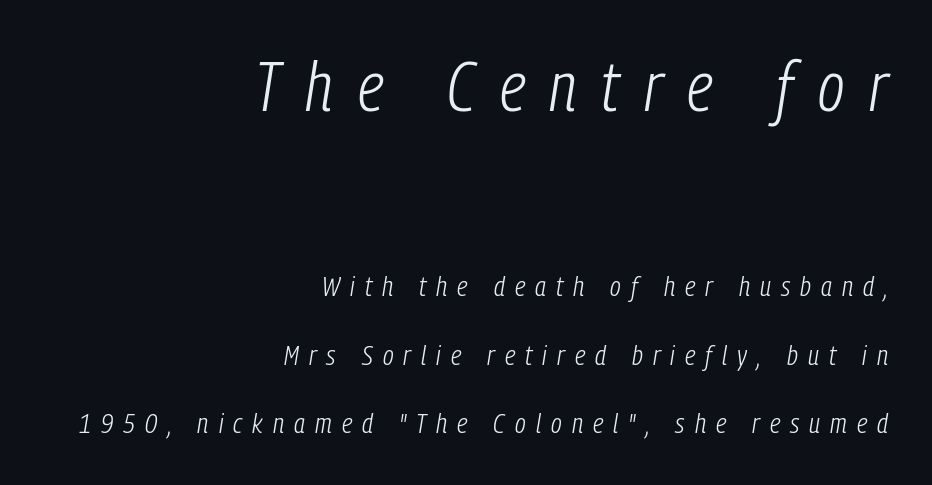
The image shows 69 px light, condensed type, italic (leaning right); set right-aligned, loose line spacing (2.45x), unusually wide letter spacing (+0.36 em), not underlined; the first (top) block is 2.46x larger; low stroke contrast and a medium x-height.
